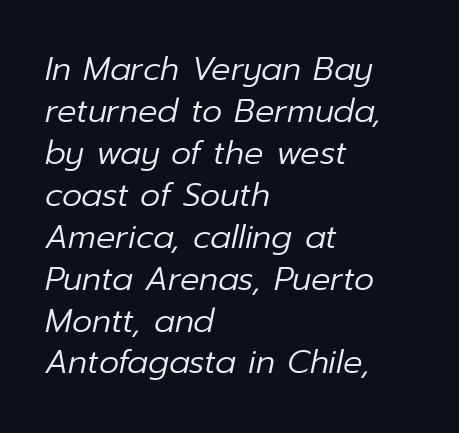
{"italic": "yes", "lean": "right", "slant_degrees": 12, "bold": "no", "weight": "regular", "width": "normal", "stroke_contrast": "low", "x_height": "medium", "monospaced": "no", "underline": "no", "align": "left", "line_spacing": "normal", "line_spacing_ratio": 1.31, "letter_spacing": "normal", "letter_spacing_em": 0.0, "glyph_px": 32}
